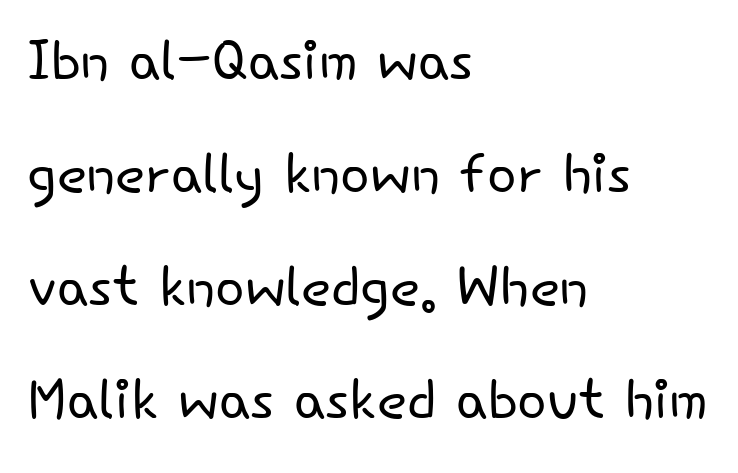
The image shows 78 px light sans-serif type, upright; set left-aligned, normal line spacing (1.45x), normal letter spacing, not underlined; low stroke contrast and a small x-height.
